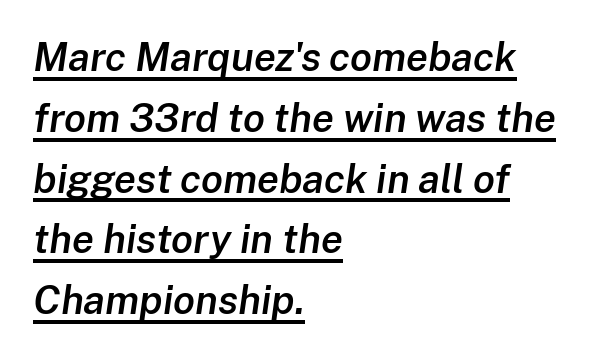
Q: Is the text bold? A: Semi-bold.
Q: Is the text italic (slanted)? A: Yes, it leans right by about 8 degrees.
Q: Is the text underlined? A: Yes.
Q: How is the paragraph aligned? A: Left-aligned.
Q: Is the spacing between letters normal or unusually wide? A: Normal.
Q: Is the spacing between lines tight, normal or loose? A: Normal.
Q: Width (condensed, normal, or wide)? A: Normal.
Q: Stroke contrast? A: Low.
Q: x-height? A: Medium.
Q: Monospaced? A: No.
